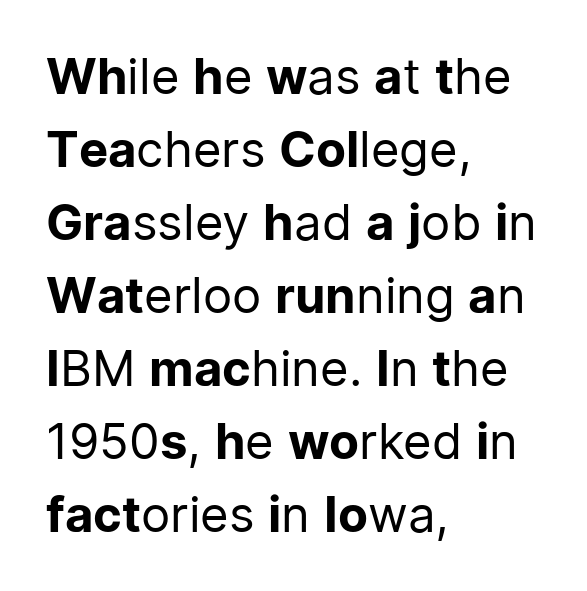
The image shows 49 px regular-weight sans-serif type, upright; set left-aligned, normal line spacing (1.49x), normal letter spacing, not underlined; low stroke contrast and a medium x-height.
